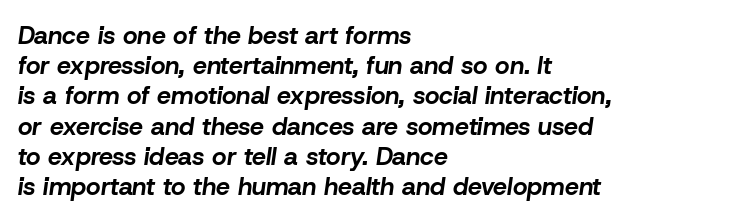
Q: Is the text bold? A: Yes.
Q: Is the text italic (slanted)? A: Yes, it leans right by about 8 degrees.
Q: Is the text underlined? A: No.
Q: How is the paragraph aligned? A: Left-aligned.
Q: Is the spacing between letters normal or unusually wide? A: Normal.
